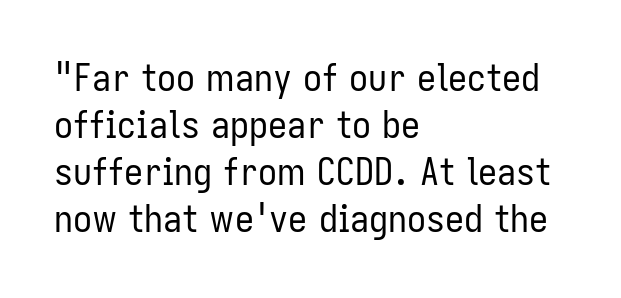
Left-aligned paragraph, ragged on the right. Every stem runs plumb, perpendicular to the baseline. Has an underline been added? It has not. Font category for this specimen: sans-serif. The font is comparable to plain body text, perhaps lighter.
